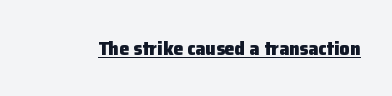
The image shows 20 px bold type, upright; set normal letter spacing, underlined.
